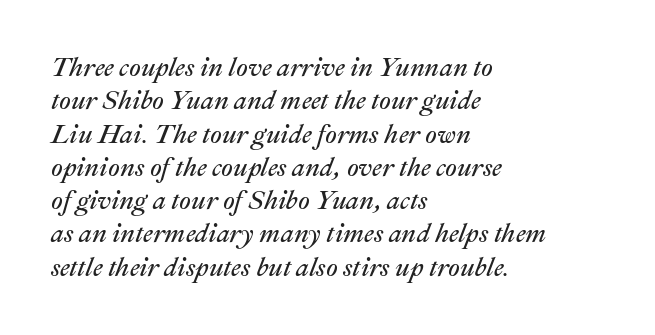
{"italic": "yes", "lean": "right", "slant_degrees": 22, "bold": "no", "underline": "no", "align": "left", "line_spacing": "normal", "line_spacing_ratio": 1.28, "letter_spacing": "normal", "letter_spacing_em": 0.0, "glyph_px": 26}
